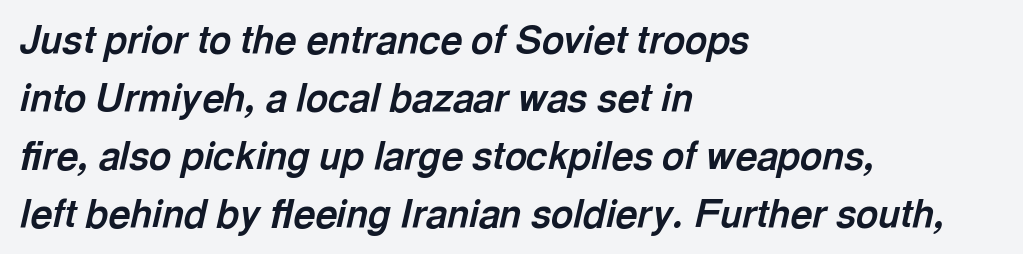
{"italic": "yes", "lean": "right", "slant_degrees": 13, "bold": "yes", "weight": "bold", "width": "normal", "x_height": "medium", "monospaced": "no", "underline": "no", "align": "left", "line_spacing": "normal", "line_spacing_ratio": 1.53, "letter_spacing": "normal", "letter_spacing_em": 0.0, "glyph_px": 38}
